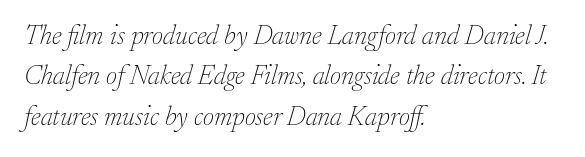
{"italic": "yes", "lean": "right", "slant_degrees": 17, "bold": "no", "underline": "no", "align": "left", "line_spacing": "normal", "line_spacing_ratio": 1.5, "letter_spacing": "normal", "letter_spacing_em": 0.0, "glyph_px": 27}
